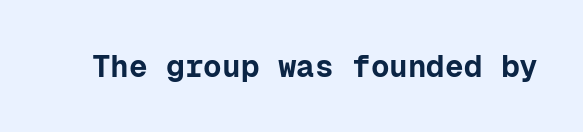
Heavy-handed strokes throughout: this text is bold. Tracking value appears to be zero — textbook default spacing. Only glyphs here, with clear space below each row. Is this a fixed-width face? Yes — each glyph sits in an identical cell. The font family rendered here belongs to the sans-serif group. Designer's note — italics off, roman on.
